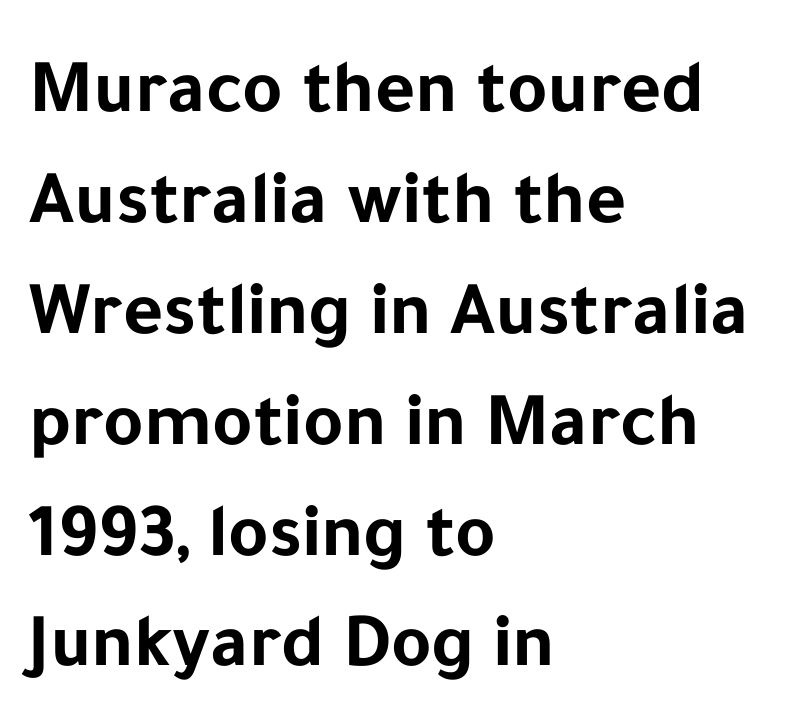
Weight check: bold — yes, fully. The space between consecutive lines is moderate. The letters stand straight up with perfectly vertical stems. The passage shown is not underscored anywhere.
